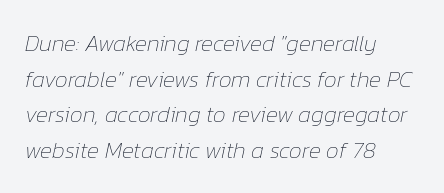
{"italic": "yes", "lean": "right", "slant_degrees": 12, "bold": "no", "underline": "no", "align": "left", "line_spacing": "normal", "line_spacing_ratio": 1.55, "letter_spacing": "normal", "letter_spacing_em": 0.0, "glyph_px": 23}
